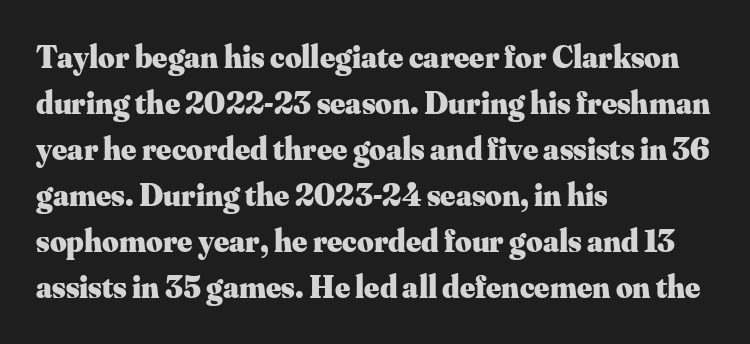
{"serif": "yes", "italic": "no", "bold": "yes", "weight": "heavy", "width": "normal", "stroke_contrast": "medium", "x_height": "small", "monospaced": "no", "underline": "no", "align": "left", "line_spacing": "normal", "line_spacing_ratio": 1.44, "letter_spacing": "normal", "letter_spacing_em": 0.0, "glyph_px": 32}
